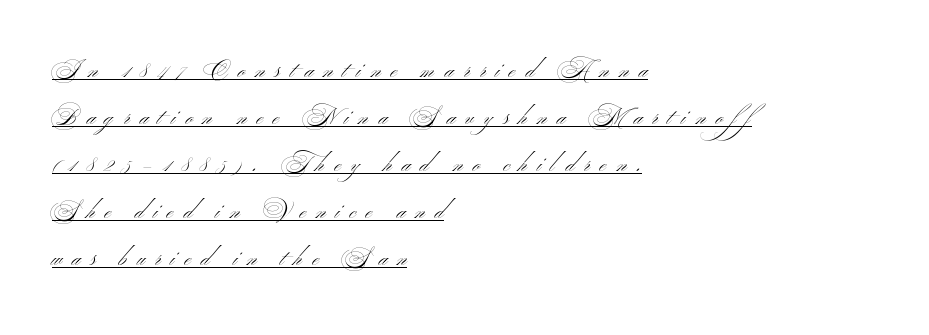
Check the space under the baseline: a stroke is drawn there. The horizontal fit of the characters is loose and conspicuously gappy. These glyphs show unthickened strokes, regular width or finer.
